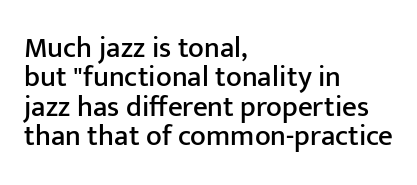
The image shows 29 px sans-serif type, upright; set left-aligned, tight line spacing (1.01x), normal letter spacing, not underlined; low stroke contrast and a medium x-height.
